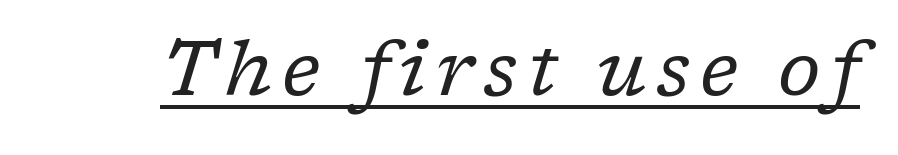
{"serif": "yes", "italic": "yes", "lean": "right", "slant_degrees": 17, "bold": "no", "weight": "regular", "width": "normal", "stroke_contrast": "low", "x_height": "medium", "monospaced": "no", "underline": "yes", "glyph_px": 76}
